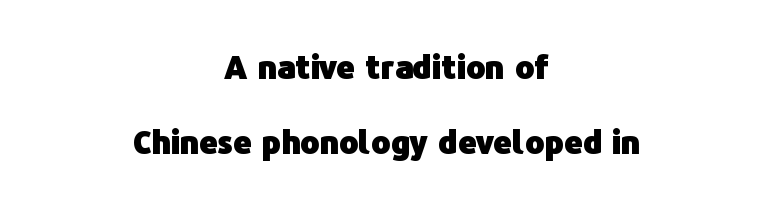
The image shows 32 px heavy sans-serif type, upright; set centered, loose line spacing (2.34x), normal letter spacing, not underlined; low stroke contrast and a medium x-height.
